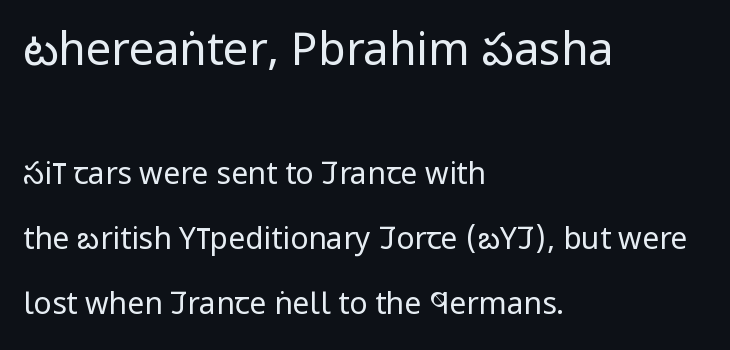
{"serif": "no", "italic": "no", "bold": "no", "weight": "regular", "width": "condensed", "stroke_contrast": "low", "x_height": "large", "monospaced": "no", "underline": "no", "align": "left", "line_spacing": "loose", "line_spacing_ratio": 2.16, "letter_spacing": "normal", "letter_spacing_em": 0.0, "larger_block": "first", "size_ratio": 1.5, "glyph_px": 45}
